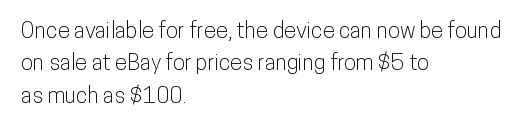
The image shows 22 px text type, upright; set left-aligned, normal line spacing (1.47x), normal letter spacing, not underlined.
